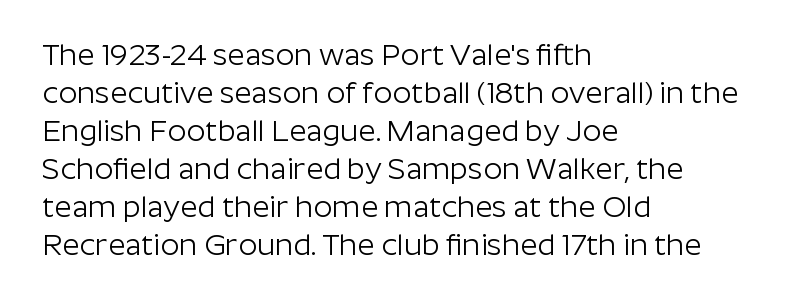
The image shows 30 px light sans-serif type, upright; set left-aligned, normal line spacing (1.27x), normal letter spacing, not underlined; low stroke contrast and a medium x-height.
